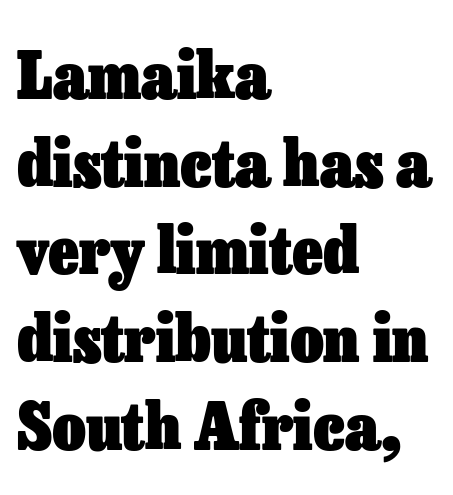
{"italic": "no", "bold": "yes", "weight": "heavy", "width": "normal", "stroke_contrast": "low", "x_height": "medium", "monospaced": "no", "underline": "no", "align": "left", "line_spacing": "normal", "line_spacing_ratio": 1.35, "letter_spacing": "normal", "letter_spacing_em": 0.0, "glyph_px": 65}
